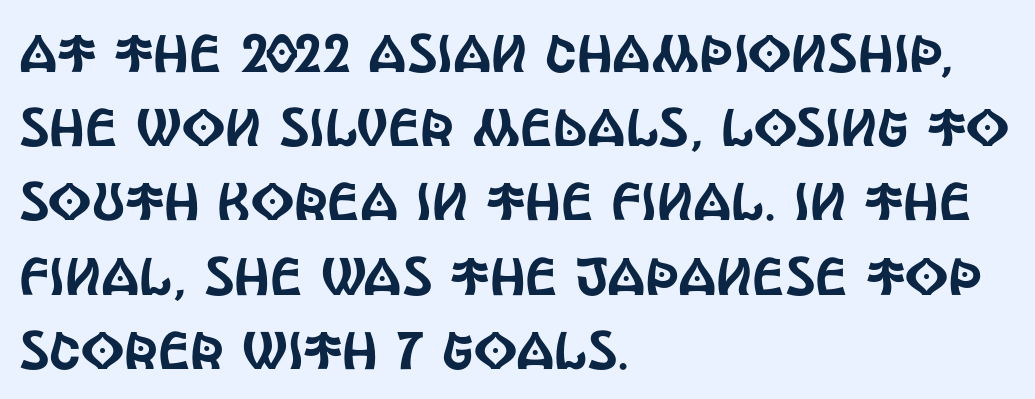
The image shows 53 px condensed sans-serif type, upright; set left-aligned, normal line spacing (1.4x), normal letter spacing, not underlined; a large x-height.
